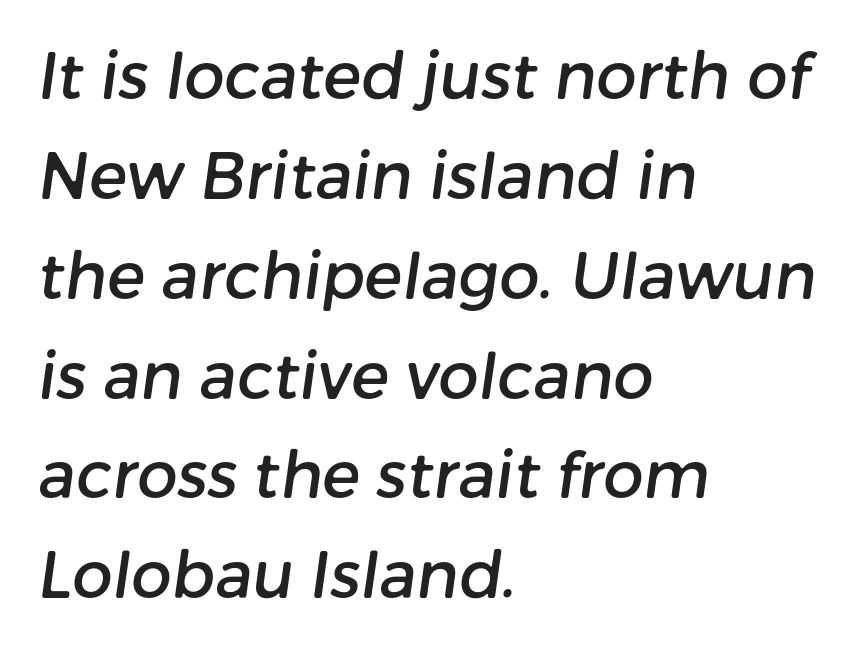
In terms of letterform style, serifs are entirely absent. These lines are rendered in a variable-pitch font. The rag falls on the right side of this text block. The passage shown has conventional tracking throughout. Successive baselines arrive at the customary interval. Underline: absent.
